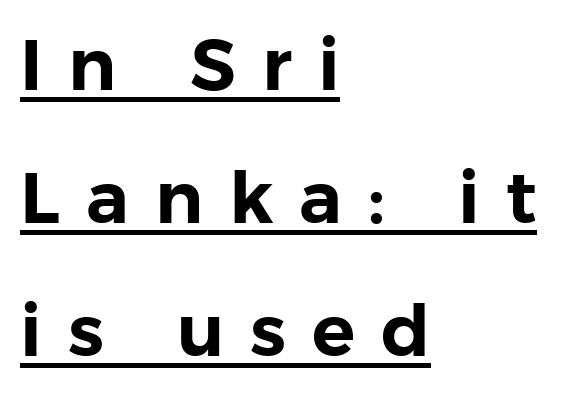
Q: Is the text italic (slanted)? A: No, it is upright.
Q: Is the typeface a serif or a sans-serif typeface? A: Sans-serif.
Q: Is the text underlined? A: Yes.
Q: How is the paragraph aligned? A: Left-aligned.
Q: Is the spacing between letters normal or unusually wide? A: Unusually wide.
Q: Width (condensed, normal, or wide)? A: Normal.
Q: Stroke contrast? A: Low.
Q: x-height? A: Medium.
Q: Monospaced? A: No.
